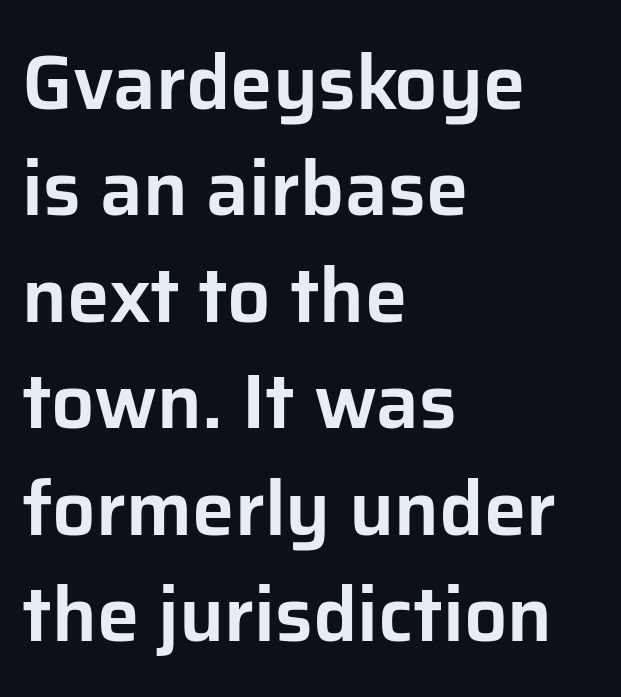
The image shows 76 px sans-serif type, upright; set left-aligned, normal line spacing (1.4x), normal letter spacing, not underlined; low stroke contrast and a medium x-height.
